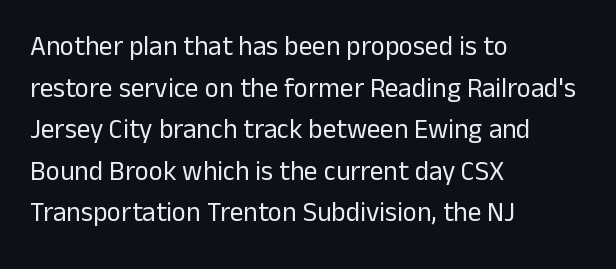
The image shows 27 px text type, upright; set left-aligned, normal line spacing (1.54x), normal letter spacing, not underlined.
